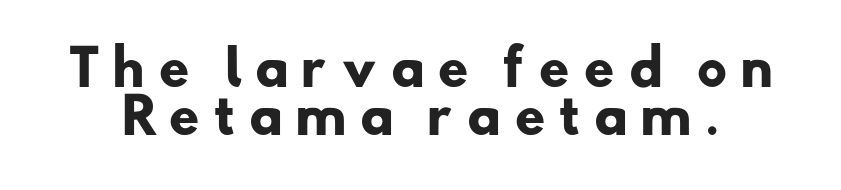
{"serif": "no", "bold": "yes", "weight": "heavy", "width": "normal", "stroke_contrast": "low", "x_height": "small", "monospaced": "no", "underline": "no", "line_spacing": "tight", "line_spacing_ratio": 0.97, "letter_spacing": "wide", "letter_spacing_em": 0.25, "glyph_px": 49}
